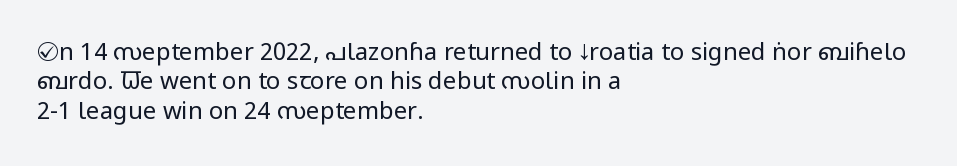
Q: Is the text bold? A: No.
Q: Is the text italic (slanted)? A: No, it is upright.
Q: Is the text underlined? A: No.
Q: How is the paragraph aligned? A: Left-aligned.
Q: Is the spacing between letters normal or unusually wide? A: Normal.
